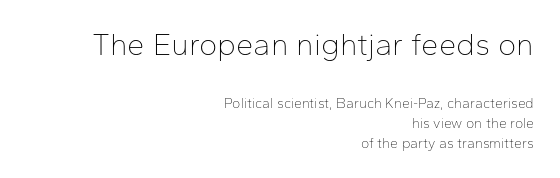
The image shows 31 px thin sans-serif type, upright; set right-aligned, normal line spacing (1.42x), normal letter spacing, not underlined; the first (top) block is 2.21x larger; low stroke contrast and a medium x-height.
